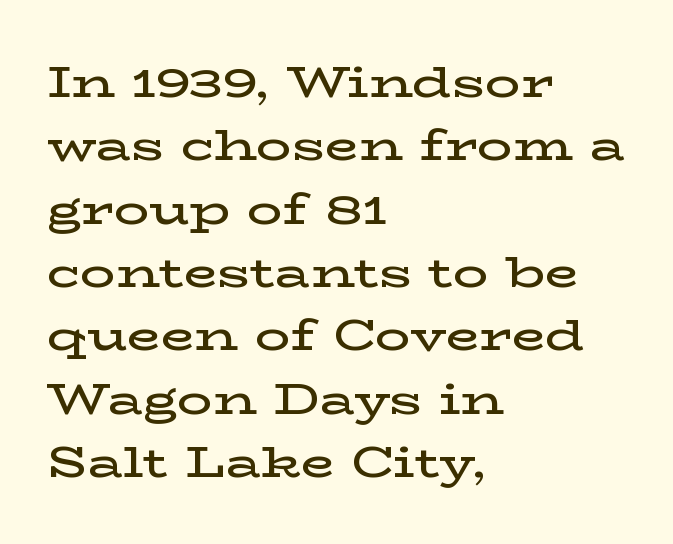
The typography opts for an upright posture over an oblique one. The rendering uses a semibold face; strokes are thickened but not to full bold. Check where the strokes stop: tiny serifs finish them off. Line starts are locked; line ends wander. Is this a fixed-width face? No — the glyphs have proportional, varying widths. The horizontal fit of the characters is conventional and even.
